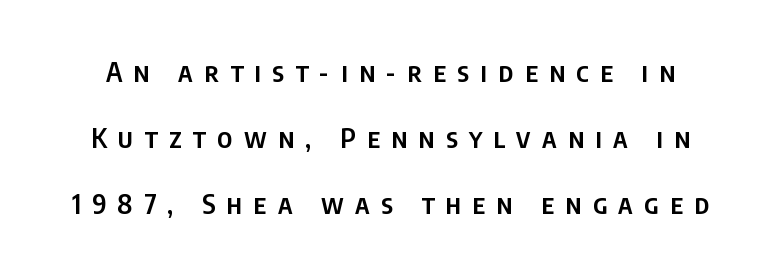
The image shows 27 px text type, upright; set loose line spacing (2.45x), unusually wide letter spacing (+0.42 em), not underlined.
